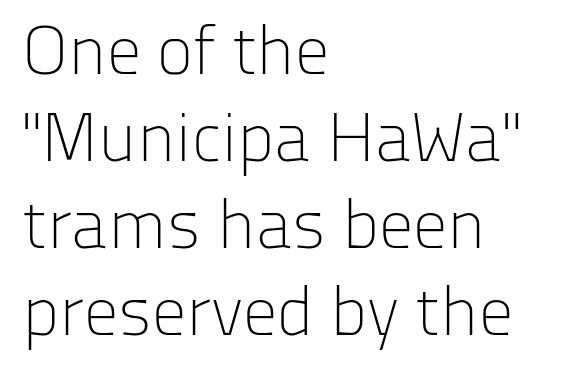
Q: Is the text bold? A: No.
Q: Is the text italic (slanted)? A: No, it is upright.
Q: Is the typeface a serif or a sans-serif typeface? A: Sans-serif.
Q: Is the text underlined? A: No.
Q: How is the paragraph aligned? A: Left-aligned.
Q: Is the spacing between letters normal or unusually wide? A: Normal.
Q: Is the spacing between lines tight, normal or loose? A: Normal.
Q: Width (condensed, normal, or wide)? A: Normal.
Q: Stroke contrast? A: Low.
Q: x-height? A: Medium.
Q: Monospaced? A: No.
